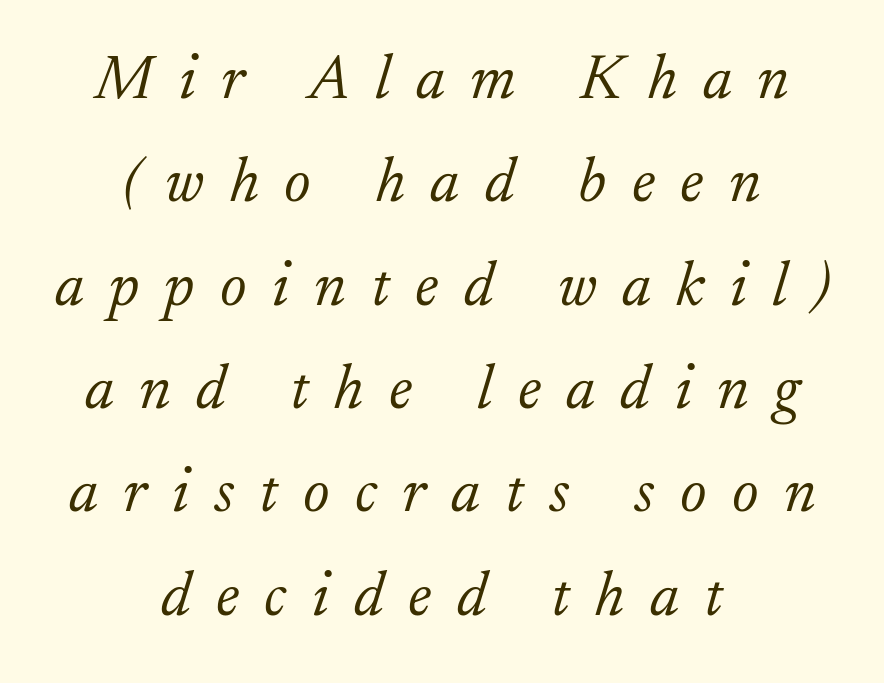
The image shows 63 px light serif type, italic (leaning right); set centered, normal line spacing (1.64x), unusually wide letter spacing (+0.4 em), not underlined; low stroke contrast and a small x-height.
